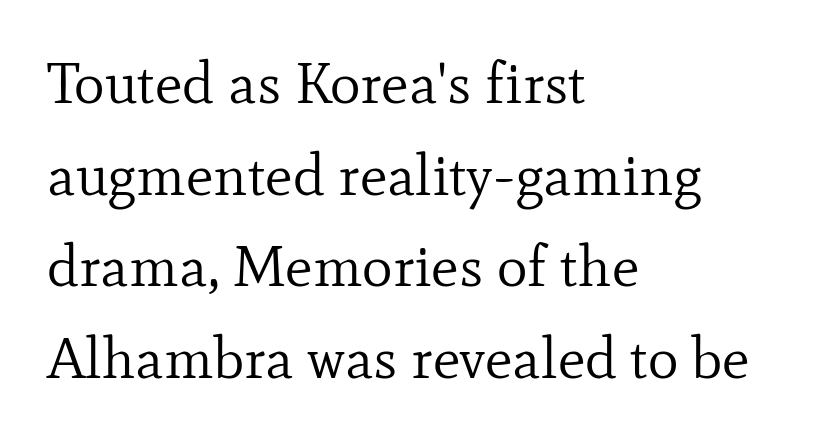
The rendering uses a moderate line-height, typical for paragraphs. These lines keep a tight, regular rhythm from letter to letter. The passage shown is typed in a proportional face where columns would drift. In CSS terms this would be text-align: left.
